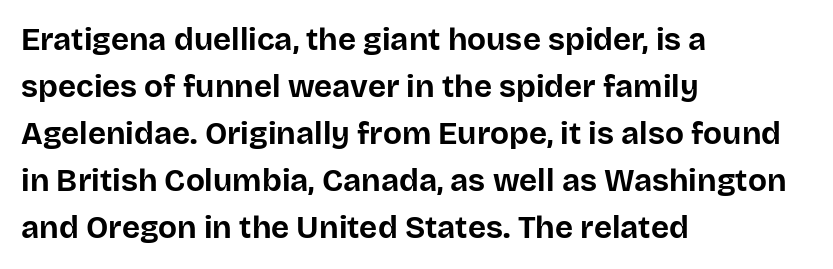
Q: Is the text bold? A: Yes.
Q: Is the text italic (slanted)? A: No, it is upright.
Q: Is the typeface a serif or a sans-serif typeface? A: Sans-serif.
Q: Is the text underlined? A: No.
Q: How is the paragraph aligned? A: Left-aligned.
Q: Is the spacing between letters normal or unusually wide? A: Normal.
Q: Is the spacing between lines tight, normal or loose? A: Normal.
Q: Width (condensed, normal, or wide)? A: Normal.
Q: Stroke contrast? A: Low.
Q: x-height? A: Large.
Q: Monospaced? A: No.
